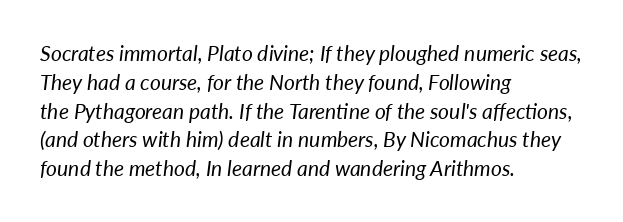
The image shows 21 px text type, italic (leaning right); set left-aligned, normal line spacing (1.37x), normal letter spacing, not underlined.
